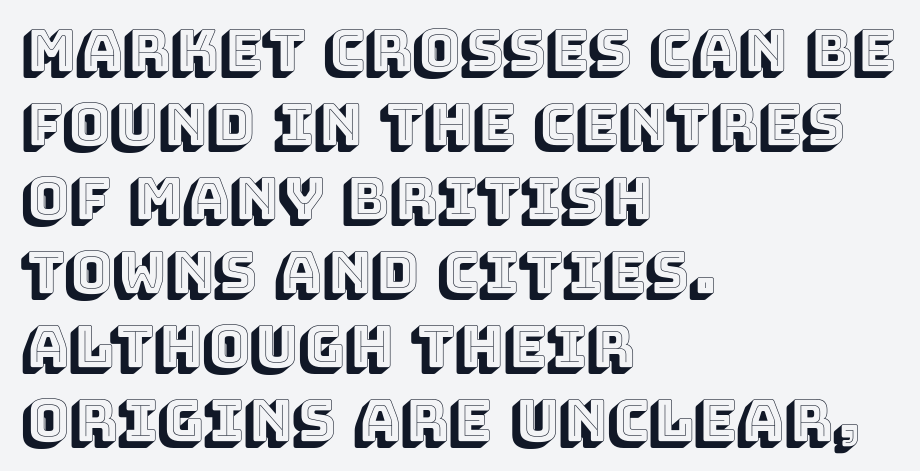
There is no visible air inserted between adjacent glyphs. A typesetter would call this leading conventional body-copy spacing. It's the straight-up-and-down kind of type. Visually the block forms a straight wall on the left and a jagged coastline on the right. Check the space under the baseline: it is left empty.
